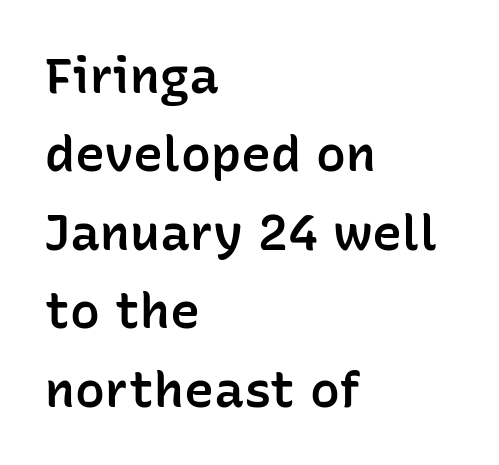
Q: Is the text bold? A: Semi-bold.
Q: Is the text italic (slanted)? A: No, it is upright.
Q: Is the typeface a serif or a sans-serif typeface? A: Sans-serif.
Q: Is the text underlined? A: No.
Q: How is the paragraph aligned? A: Left-aligned.
Q: Is the spacing between letters normal or unusually wide? A: Normal.
Q: Is the spacing between lines tight, normal or loose? A: Normal.
Q: Width (condensed, normal, or wide)? A: Normal.
Q: Stroke contrast? A: Low.
Q: x-height? A: Medium.
Q: Monospaced? A: No.
